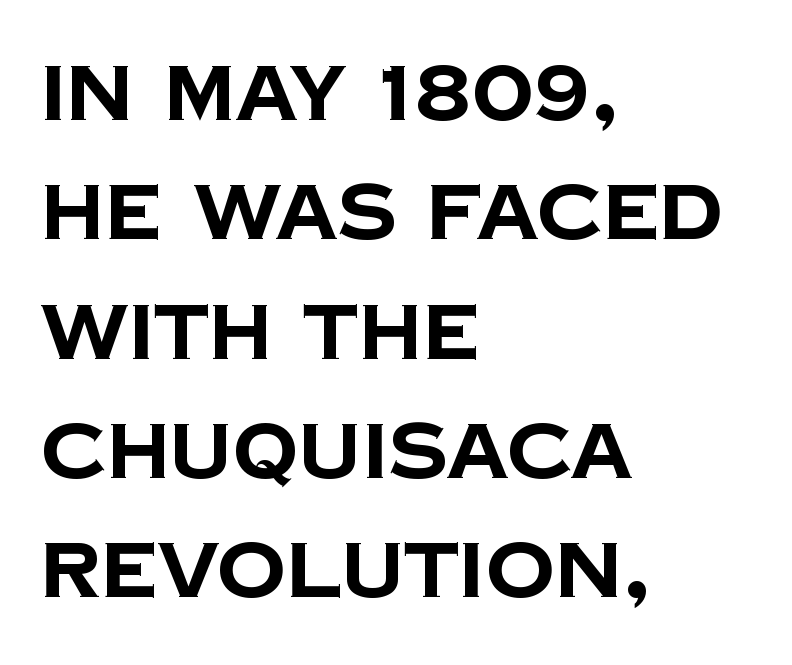
Q: Is the text bold? A: Yes.
Q: Is the typeface a serif or a sans-serif typeface? A: Sans-serif.
Q: Is the text underlined? A: No.
Q: How is the paragraph aligned? A: Left-aligned.
Q: Is the spacing between letters normal or unusually wide? A: Normal.
Q: Is the spacing between lines tight, normal or loose? A: Normal.
Q: Width (condensed, normal, or wide)? A: Normal.
Q: Stroke contrast? A: Low.
Q: x-height? A: Large.
Q: Monospaced? A: No.
